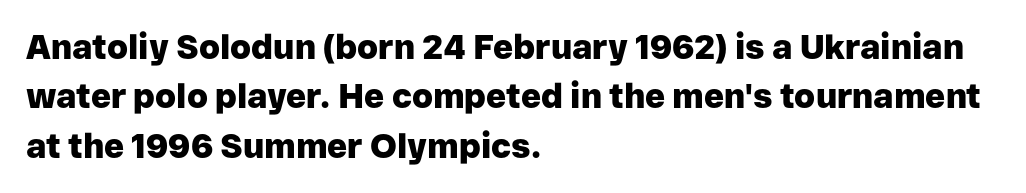
Q: Is the text bold? A: Yes.
Q: Is the text italic (slanted)? A: No, it is upright.
Q: Is the typeface a serif or a sans-serif typeface? A: Sans-serif.
Q: Is the text underlined? A: No.
Q: How is the paragraph aligned? A: Left-aligned.
Q: Is the spacing between letters normal or unusually wide? A: Normal.
Q: Is the spacing between lines tight, normal or loose? A: Normal.
Q: Width (condensed, normal, or wide)? A: Normal.
Q: Stroke contrast? A: Low.
Q: x-height? A: Medium.
Q: Monospaced? A: No.
